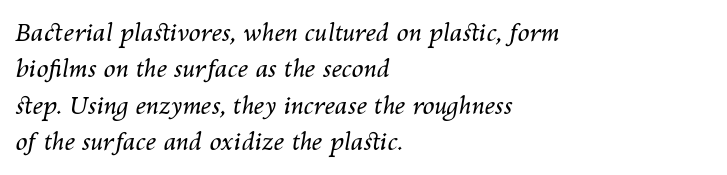
{"italic": "yes", "lean": "right", "slant_degrees": 10, "bold": "no", "underline": "no", "align": "left", "line_spacing": "normal", "line_spacing_ratio": 1.52, "letter_spacing": "normal", "letter_spacing_em": 0.0, "glyph_px": 24}
